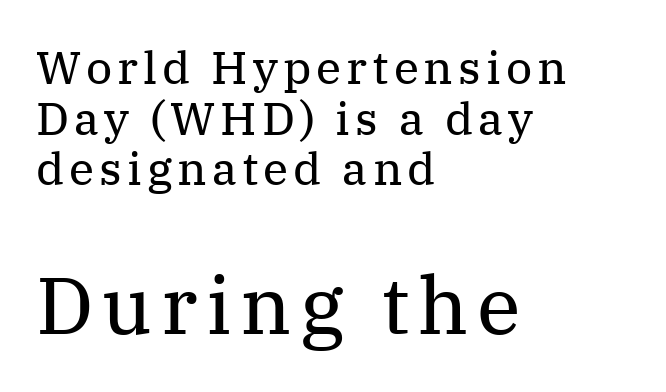
{"serif": "yes", "italic": "no", "bold": "no", "weight": "regular", "width": "normal", "stroke_contrast": "medium", "x_height": "medium", "monospaced": "no", "underline": "no", "align": "left", "line_spacing": "tight", "line_spacing_ratio": 1.1, "larger_block": "second", "size_ratio": 1.74, "glyph_px": 80}
